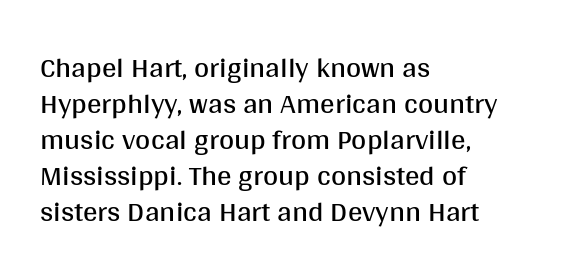
Default kerning and tracking; the words read as compact shapes. When letters stand straight like this, we call the style roman or upright. Each letter keeps its own natural width here, so spacing adapts to shape. Does the type have serifs? No, each stem ends abruptly. Which margin do the lines hug? The left one — the right edge is uneven.
